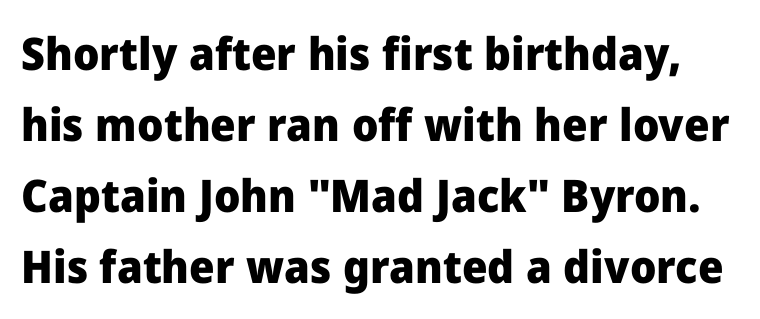
Q: Is the text bold? A: Yes.
Q: Is the text italic (slanted)? A: No, it is upright.
Q: Is the typeface a serif or a sans-serif typeface? A: Sans-serif.
Q: Is the text underlined? A: No.
Q: Is the spacing between letters normal or unusually wide? A: Normal.
Q: Is the spacing between lines tight, normal or loose? A: Normal.
Q: Width (condensed, normal, or wide)? A: Normal.
Q: Stroke contrast? A: Low.
Q: x-height? A: Medium.
Q: Monospaced? A: No.
